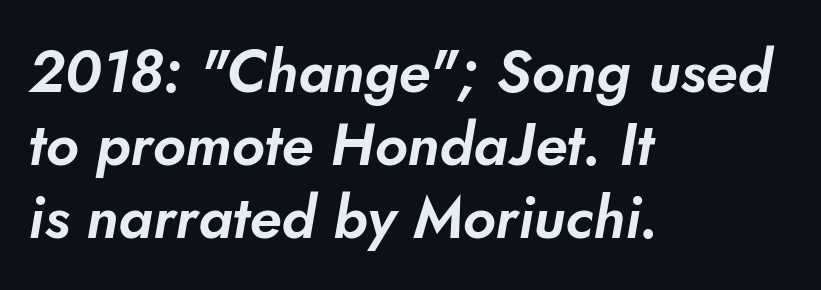
{"serif": "no", "width": "normal", "stroke_contrast": "low", "x_height": "small", "monospaced": "no", "underline": "no", "align": "left", "line_spacing_ratio": 1.24, "letter_spacing": "normal", "letter_spacing_em": 0.0, "glyph_px": 59}
